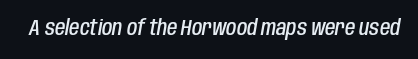
Q: Is the text bold? A: Semi-bold.
Q: Is the text italic (slanted)? A: Yes, it leans right by about 10 degrees.
Q: Is the text underlined? A: No.
Q: Is the spacing between letters normal or unusually wide? A: Normal.
